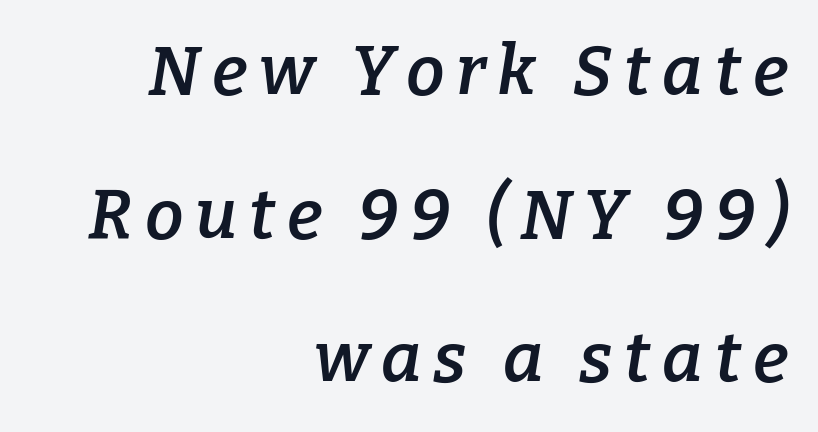
Q: Is the text bold? A: Semi-bold.
Q: Is the text italic (slanted)? A: Yes, it leans right by about 9 degrees.
Q: Is the typeface a serif or a sans-serif typeface? A: Serif.
Q: Is the text underlined? A: No.
Q: How is the paragraph aligned? A: Right-aligned.
Q: Is the spacing between lines tight, normal or loose? A: Loose.
Q: Width (condensed, normal, or wide)? A: Normal.
Q: Stroke contrast? A: Low.
Q: x-height? A: Medium.
Q: Monospaced? A: No.
